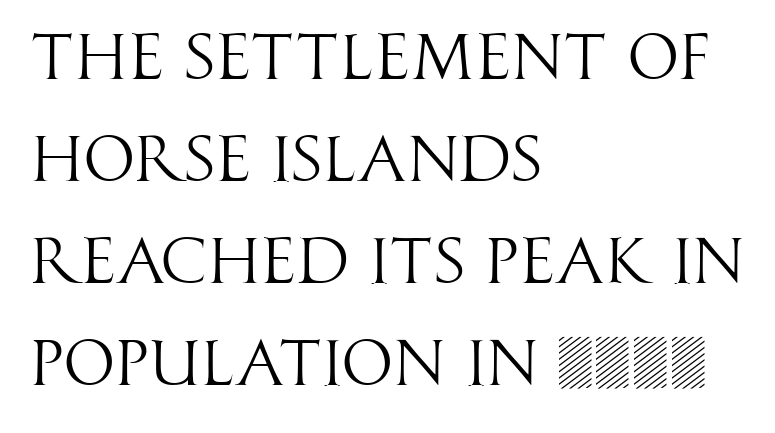
Q: Is the text bold? A: No.
Q: Is the text italic (slanted)? A: No, it is upright.
Q: Is the typeface a serif or a sans-serif typeface? A: Sans-serif.
Q: Is the text underlined? A: No.
Q: How is the paragraph aligned? A: Left-aligned.
Q: Is the spacing between letters normal or unusually wide? A: Normal.
Q: Is the spacing between lines tight, normal or loose? A: Normal.
Q: Width (condensed, normal, or wide)? A: Condensed.
Q: Stroke contrast? A: High.
Q: x-height? A: Large.
Q: Monospaced? A: No.
